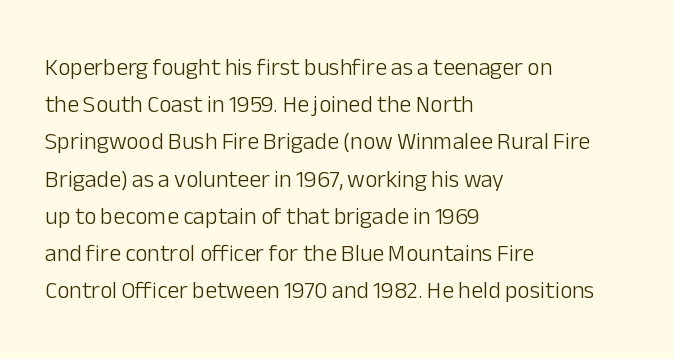
The image shows 24 px text type, upright; set left-aligned, normal line spacing (1.55x), normal letter spacing, not underlined.
